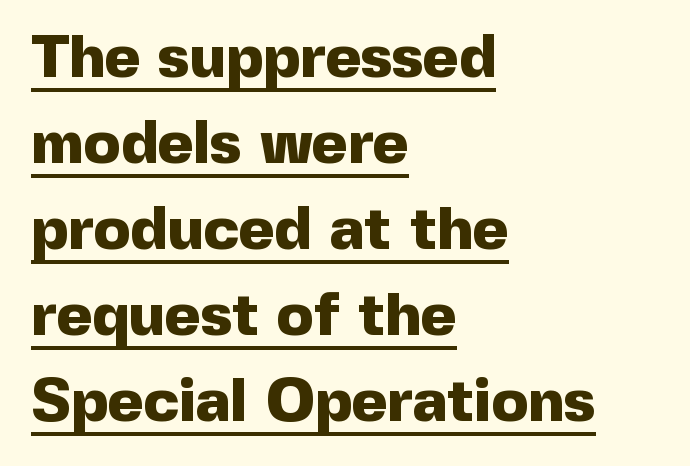
Q: Is the text bold? A: Yes.
Q: Is the text italic (slanted)? A: No, it is upright.
Q: Is the typeface a serif or a sans-serif typeface? A: Sans-serif.
Q: Is the text underlined? A: Yes.
Q: How is the paragraph aligned? A: Left-aligned.
Q: Is the spacing between letters normal or unusually wide? A: Normal.
Q: Is the spacing between lines tight, normal or loose? A: Normal.
Q: Width (condensed, normal, or wide)? A: Normal.
Q: x-height? A: Medium.
Q: Monospaced? A: No.
